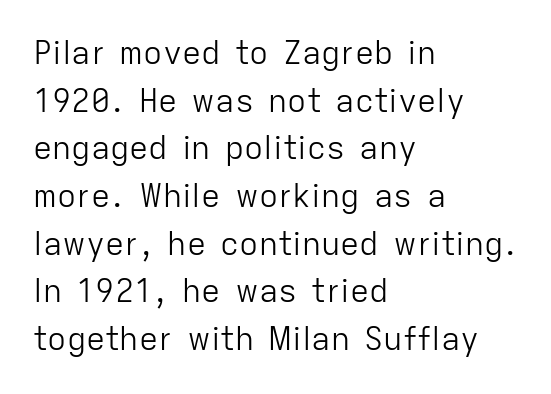
A typesetter would mark this as roman, not italic. One-word summary of the alignment: left. Default kerning and tracking; the words read as compact shapes. Each new line begins a customary step beneath the previous one. Typographically, this falls in the sans-serif category. Here the designer chose a conventional face with non-uniform glyph widths.
